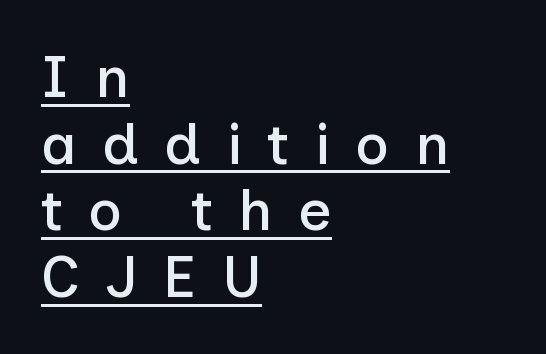
Q: Is the text italic (slanted)? A: No, it is upright.
Q: Is the typeface a serif or a sans-serif typeface? A: Sans-serif.
Q: Is the text underlined? A: Yes.
Q: How is the paragraph aligned? A: Left-aligned.
Q: Is the spacing between letters normal or unusually wide? A: Unusually wide.
Q: Is the spacing between lines tight, normal or loose? A: Tight.
Q: Width (condensed, normal, or wide)? A: Normal.
Q: Stroke contrast? A: Low.
Q: x-height? A: Medium.
Q: Monospaced? A: No.
